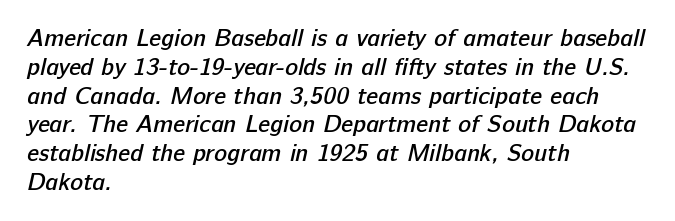
Q: Is the text bold? A: Semi-bold.
Q: Is the text underlined? A: No.
Q: How is the paragraph aligned? A: Left-aligned.
Q: Is the spacing between letters normal or unusually wide? A: Normal.
